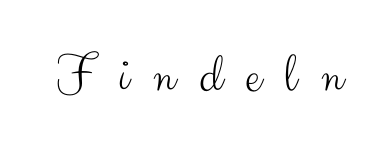
{"serif": "no", "bold": "no", "weight": "light", "width": "normal", "stroke_contrast": "medium", "x_height": "small", "monospaced": "no", "underline": "no", "letter_spacing": "wide", "letter_spacing_em": 0.42, "glyph_px": 56}
